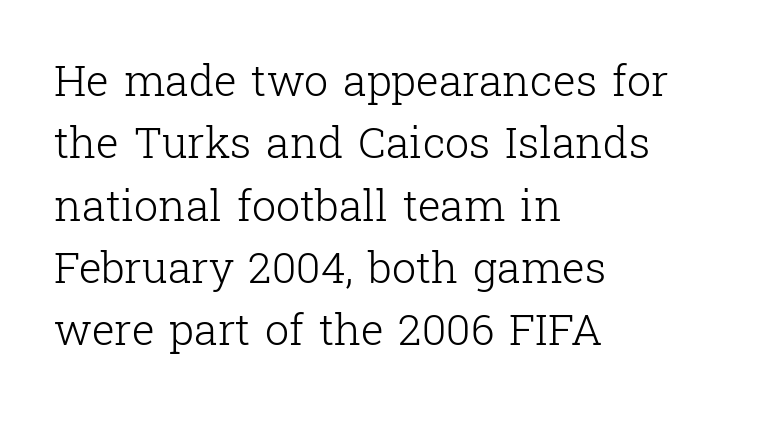
Q: Is the text bold? A: No.
Q: Is the text italic (slanted)? A: No, it is upright.
Q: Is the typeface a serif or a sans-serif typeface? A: Serif.
Q: Is the text underlined? A: No.
Q: How is the paragraph aligned? A: Left-aligned.
Q: Is the spacing between letters normal or unusually wide? A: Normal.
Q: Is the spacing between lines tight, normal or loose? A: Normal.
Q: Width (condensed, normal, or wide)? A: Normal.
Q: Stroke contrast? A: Low.
Q: x-height? A: Medium.
Q: Monospaced? A: No.
